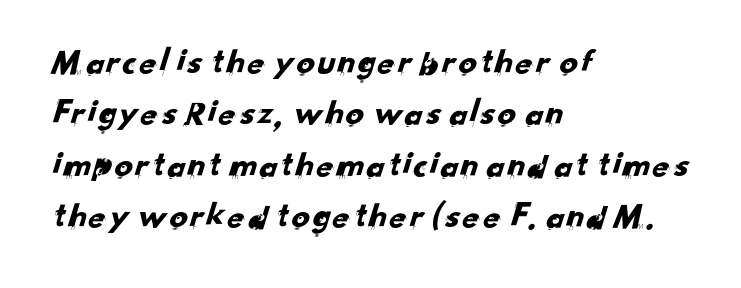
Q: Is the typeface a serif or a sans-serif typeface? A: Sans-serif.
Q: Is the text underlined? A: No.
Q: How is the paragraph aligned? A: Left-aligned.
Q: Is the spacing between letters normal or unusually wide? A: Normal.
Q: Is the spacing between lines tight, normal or loose? A: Normal.
Q: Width (condensed, normal, or wide)? A: Normal.
Q: Stroke contrast? A: Low.
Q: x-height? A: Small.
Q: Monospaced? A: No.
